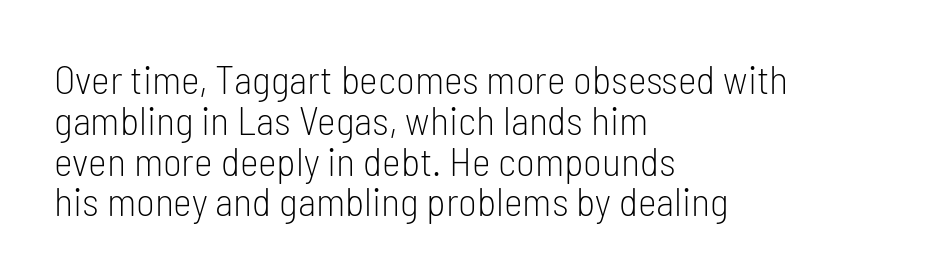
The image shows 40 px light, condensed sans-serif type, upright; set left-aligned, tight line spacing (1.02x), normal letter spacing, not underlined; low stroke contrast and a medium x-height.
